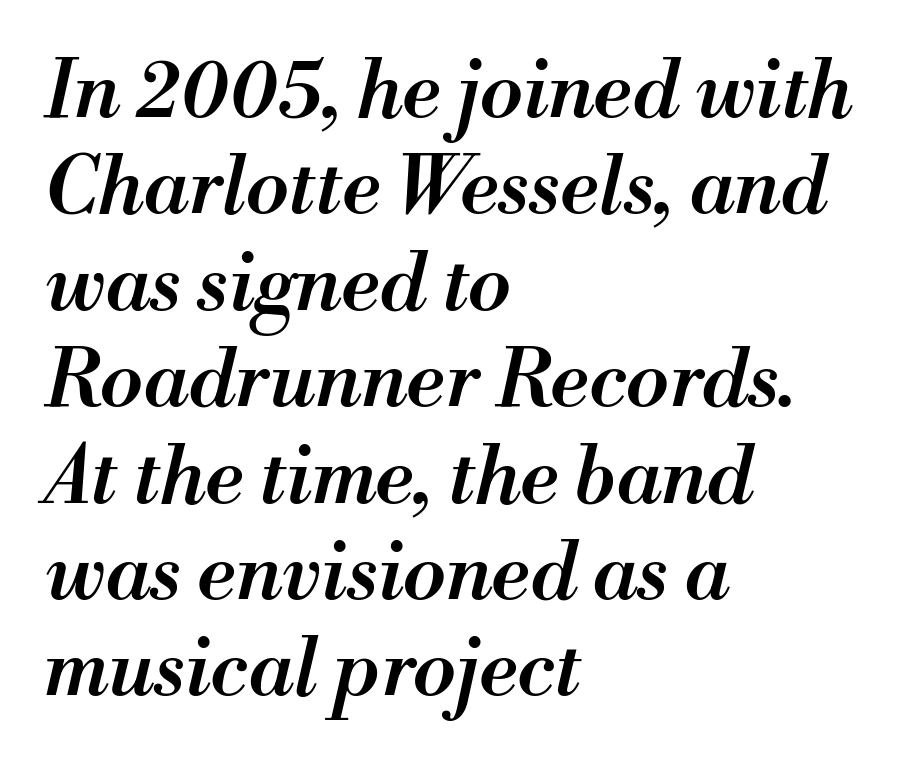
Students, note that the glyphs here touch the page at normal intervals. Line beginnings align vertically; line endings do not. Quick note: underline off. Rendered with sloped, italic letterforms. As a designer I'd log this as weight 600, semibold.
